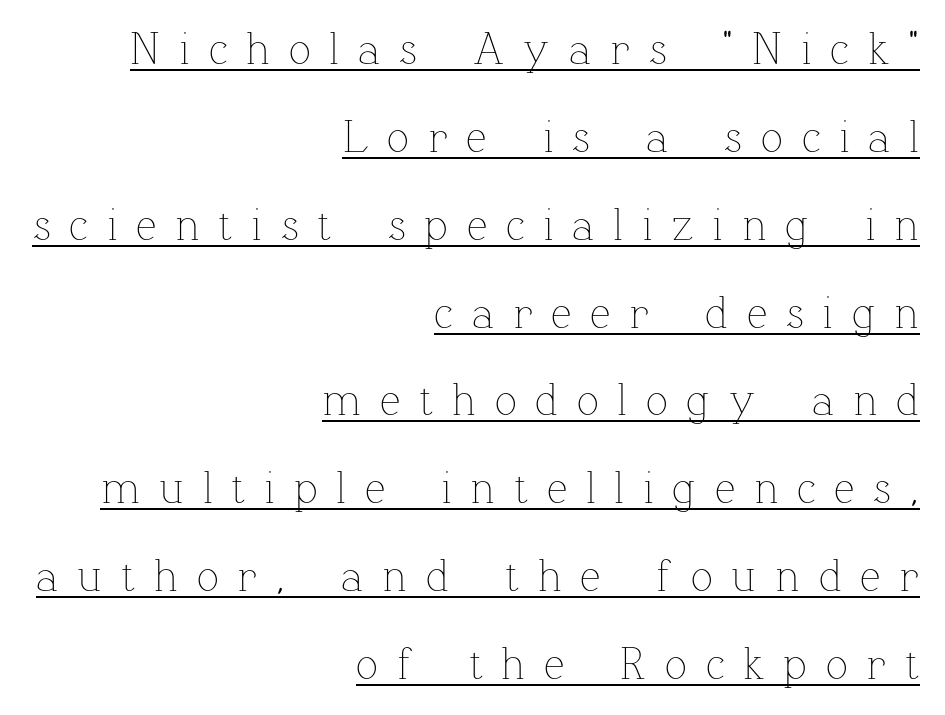
{"italic": "no", "bold": "no", "weight": "thin", "width": "normal", "stroke_contrast": "low", "x_height": "medium", "monospaced": "no", "underline": "yes", "align": "right", "line_spacing": "loose", "line_spacing_ratio": 1.91, "letter_spacing": "wide", "letter_spacing_em": 0.41, "glyph_px": 46}
